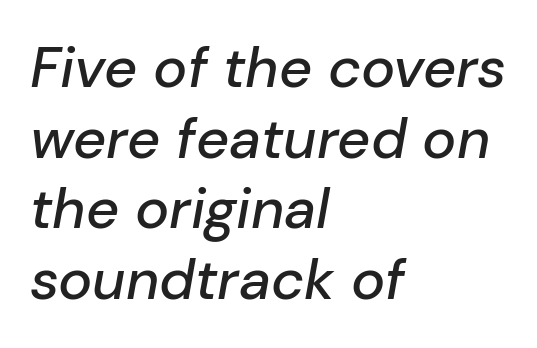
{"italic": "yes", "lean": "right", "slant_degrees": 10, "width": "normal", "stroke_contrast": "low", "x_height": "medium", "monospaced": "no", "underline": "no", "align": "left", "line_spacing_ratio": 1.24, "letter_spacing": "normal", "letter_spacing_em": 0.0, "glyph_px": 57}
